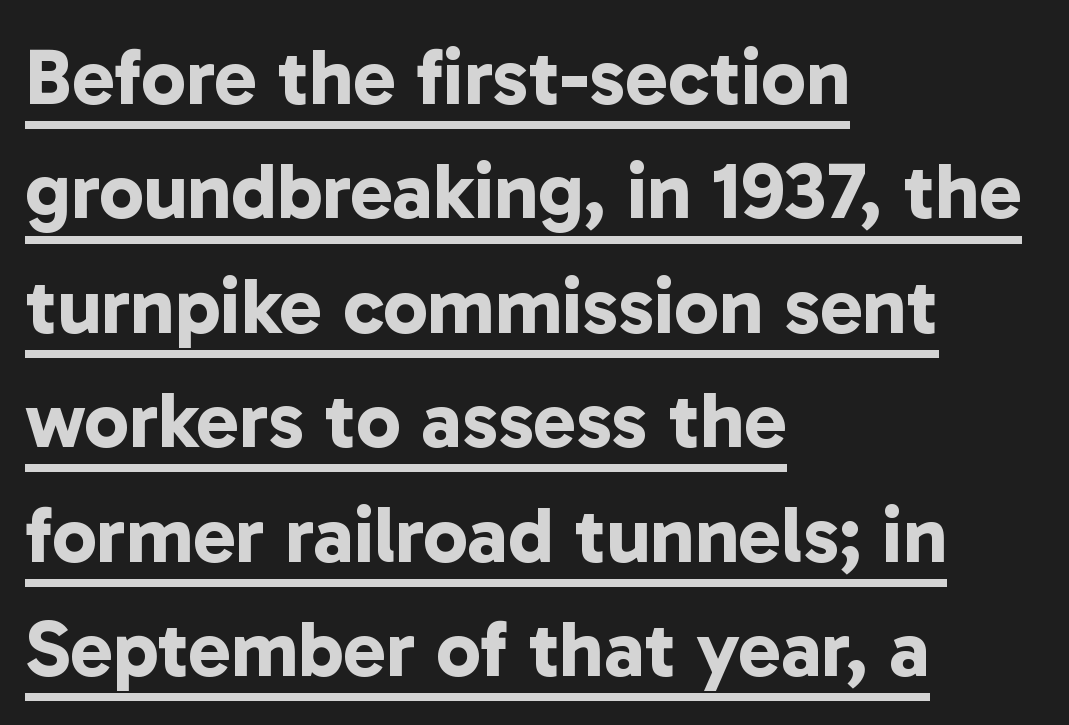
Q: Is the text bold? A: Yes.
Q: Is the typeface a serif or a sans-serif typeface? A: Sans-serif.
Q: Is the text underlined? A: Yes.
Q: How is the paragraph aligned? A: Left-aligned.
Q: Is the spacing between letters normal or unusually wide? A: Normal.
Q: Is the spacing between lines tight, normal or loose? A: Normal.
Q: Width (condensed, normal, or wide)? A: Normal.
Q: Stroke contrast? A: Low.
Q: x-height? A: Medium.
Q: Monospaced? A: No.
